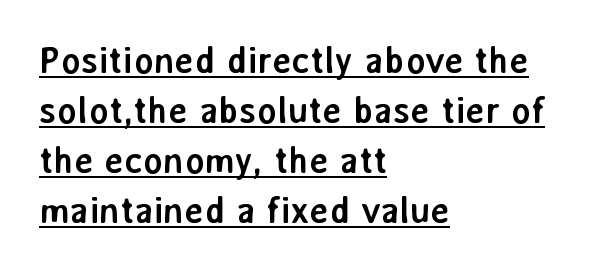
Horizontally, the lines are justified to the leading edge only. The font's upright variant was chosen for this text. Words appear dense and cohesive because spacing is normal. Summary of vertical rhythm: regular, with standard interline spacing.
